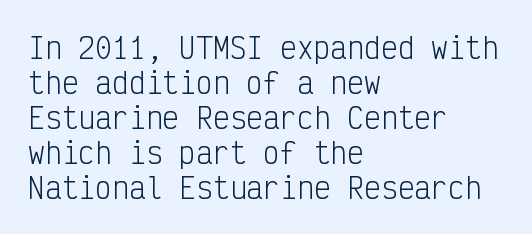
Q: Is the text bold? A: No.
Q: Is the text italic (slanted)? A: No, it is upright.
Q: Is the typeface a serif or a sans-serif typeface? A: Sans-serif.
Q: Is the text underlined? A: No.
Q: How is the paragraph aligned? A: Left-aligned.
Q: Is the spacing between letters normal or unusually wide? A: Normal.
Q: Is the spacing between lines tight, normal or loose? A: Normal.
Q: Width (condensed, normal, or wide)? A: Condensed.
Q: Stroke contrast? A: Low.
Q: x-height? A: Medium.
Q: Monospaced? A: Yes.
